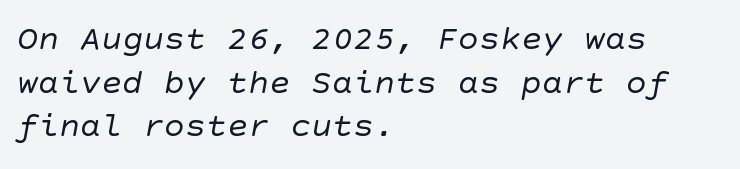
No feet cap the strokes, marking this as sans-serif type. The letters look calm and open, with moderate or lighter stems. Regarding leading, the lines here are spaced in the standard way. A classic flush-left, rag-right setting is used for this passage. Beneath every word, the page is bare.
